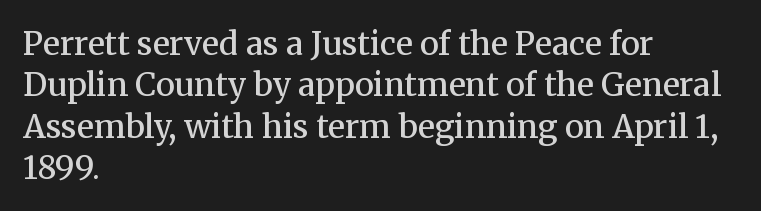
{"serif": "yes", "italic": "no", "bold": "semi", "weight": "semibold", "width": "normal", "stroke_contrast": "medium", "x_height": "medium", "monospaced": "no", "underline": "no", "align": "left", "line_spacing": "normal", "line_spacing_ratio": 1.29, "letter_spacing": "normal", "letter_spacing_em": 0.0, "glyph_px": 32}
